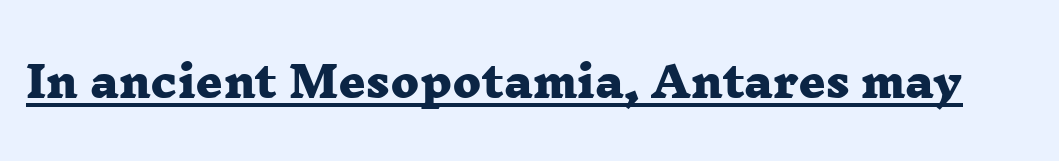
Q: Is the text bold? A: Yes.
Q: Is the typeface a serif or a sans-serif typeface? A: Serif.
Q: Is the text underlined? A: Yes.
Q: Is the spacing between letters normal or unusually wide? A: Normal.
Q: Width (condensed, normal, or wide)? A: Wide.
Q: Stroke contrast? A: Low.
Q: x-height? A: Medium.
Q: Monospaced? A: No.
